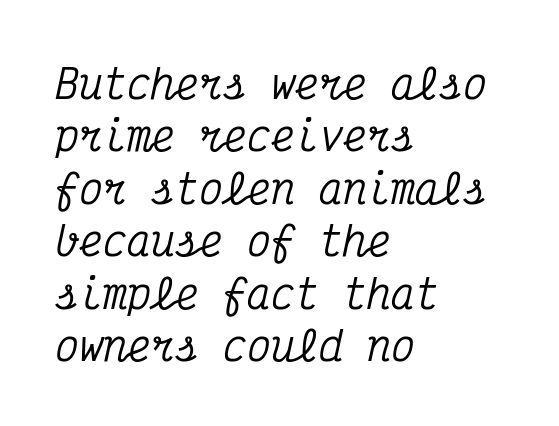
The image shows 40 px condensed serif type, italic (leaning right), monospaced; set left-aligned, normal line spacing (1.31x), normal letter spacing, not underlined; medium stroke contrast and a medium x-height.
